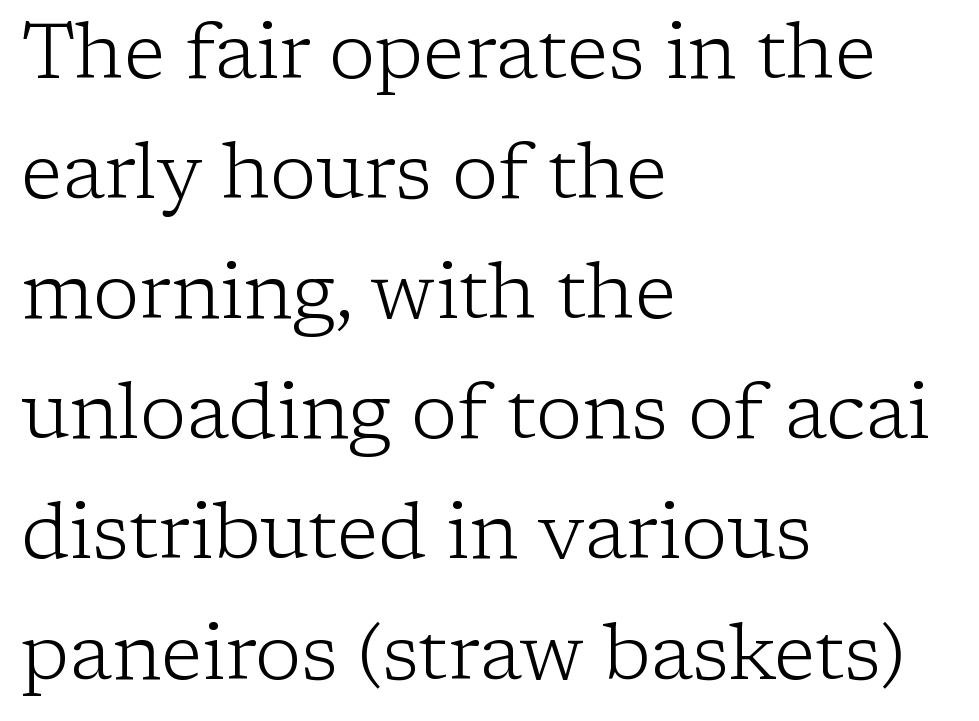
Q: Is the text bold? A: No.
Q: Is the text italic (slanted)? A: No, it is upright.
Q: Is the typeface a serif or a sans-serif typeface? A: Serif.
Q: Is the text underlined? A: No.
Q: How is the paragraph aligned? A: Left-aligned.
Q: Is the spacing between letters normal or unusually wide? A: Normal.
Q: Is the spacing between lines tight, normal or loose? A: Normal.
Q: Width (condensed, normal, or wide)? A: Normal.
Q: Stroke contrast? A: Low.
Q: x-height? A: Medium.
Q: Monospaced? A: No.
